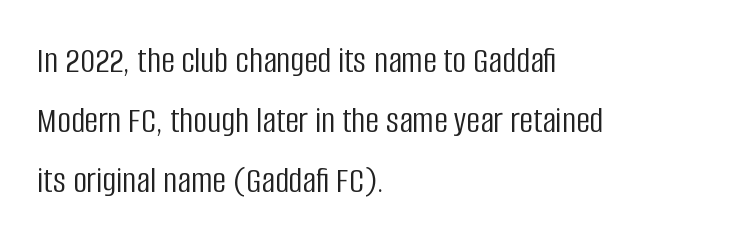
Q: Is the text bold? A: No.
Q: Is the text italic (slanted)? A: No, it is upright.
Q: Is the typeface a serif or a sans-serif typeface? A: Sans-serif.
Q: Is the text underlined? A: No.
Q: How is the paragraph aligned? A: Left-aligned.
Q: Is the spacing between letters normal or unusually wide? A: Normal.
Q: Is the spacing between lines tight, normal or loose? A: Normal.
Q: Width (condensed, normal, or wide)? A: Condensed.
Q: Stroke contrast? A: Low.
Q: x-height? A: Large.
Q: Monospaced? A: No.
